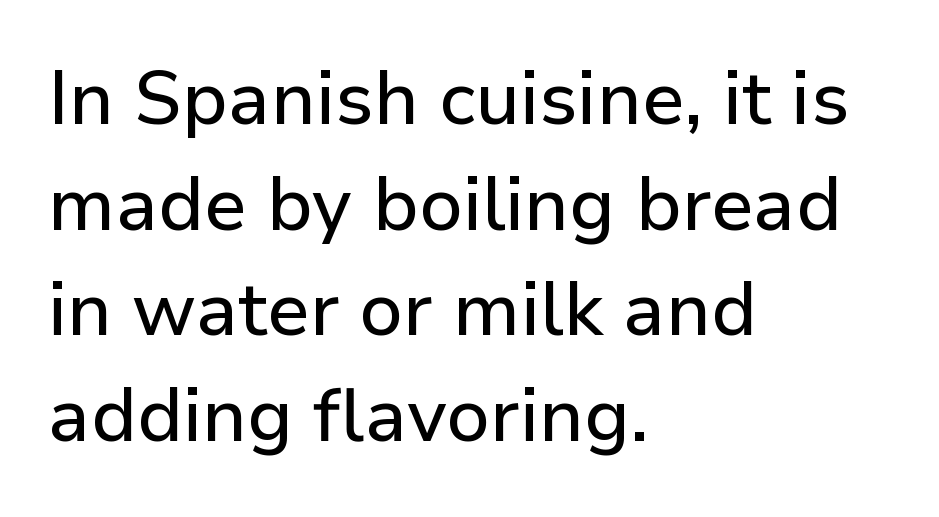
Q: Is the text italic (slanted)? A: No, it is upright.
Q: Is the typeface a serif or a sans-serif typeface? A: Sans-serif.
Q: Is the text underlined? A: No.
Q: How is the paragraph aligned? A: Left-aligned.
Q: Is the spacing between letters normal or unusually wide? A: Normal.
Q: Is the spacing between lines tight, normal or loose? A: Normal.
Q: Width (condensed, normal, or wide)? A: Normal.
Q: Stroke contrast? A: Low.
Q: x-height? A: Medium.
Q: Monospaced? A: No.
